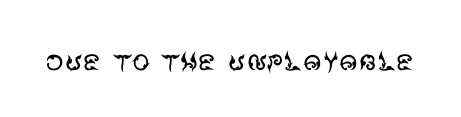
The image shows 36 px regular-weight sans-serif type, upright; set normal letter spacing, not underlined; medium stroke contrast and a large x-height.
